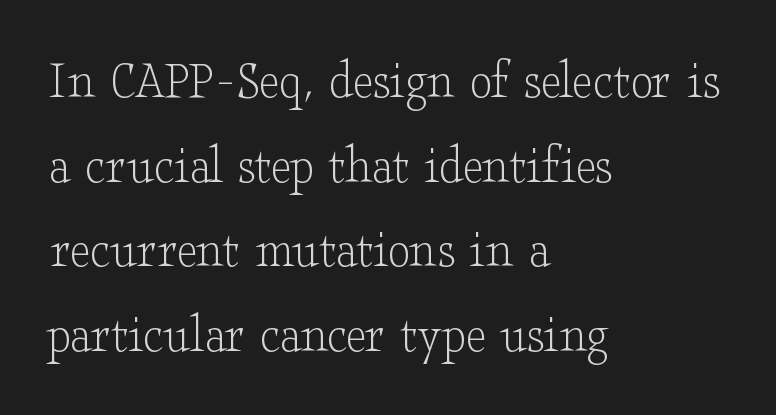
This reads as an unemphasized weight, regular at the heaviest. Observe the ordinary spacing: letters are neighbours, not strangers. This sample is left-justified, so line endings fall wherever the words run out. The characters display serif detailing at their extremities. The string is rendered with underlining switched off.
